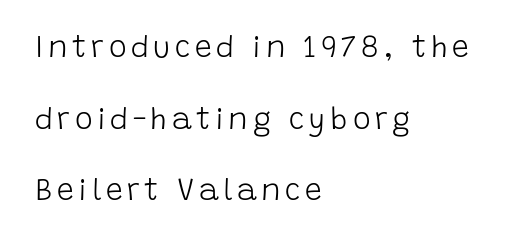
The lettering stays uniformly vertical, giving the passage a roman look. Any mark beneath the type? The region is blank. The leading is generous, giving the passage an open texture. Visually the block forms a straight wall on the left and a jagged coastline on the right. The font is comparable to plain body text, perhaps lighter. Spacing verdict: proportional, widths tailored to each character.
